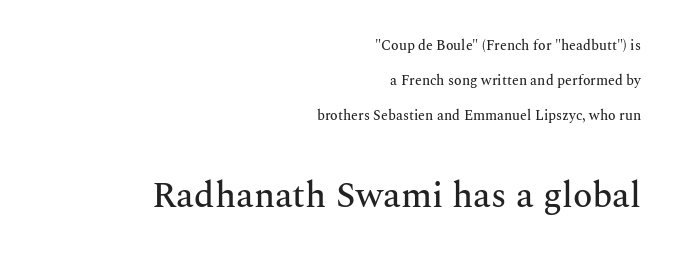
{"serif": "yes", "italic": "no", "width": "normal", "stroke_contrast": "medium", "x_height": "medium", "monospaced": "no", "underline": "no", "align": "right", "line_spacing": "loose", "line_spacing_ratio": 2.49, "letter_spacing": "normal", "letter_spacing_em": 0.0, "larger_block": "second", "size_ratio": 2.57, "glyph_px": 36}
